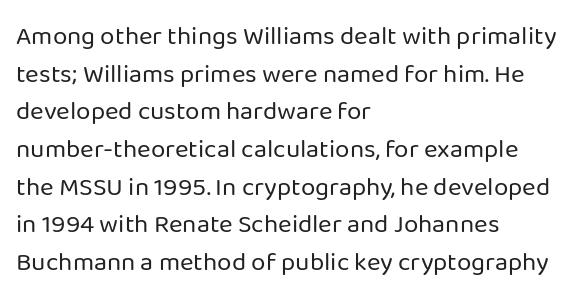
This sample is left-justified, so line endings fall wherever the words run out. Short note: letters normally spaced. These lines were composed using upright roman letters. Nothing heavy about these letters — not bold at all. The glyphs are unaccompanied by any horizontal stroke below them. Quick note: interline space is typical.
